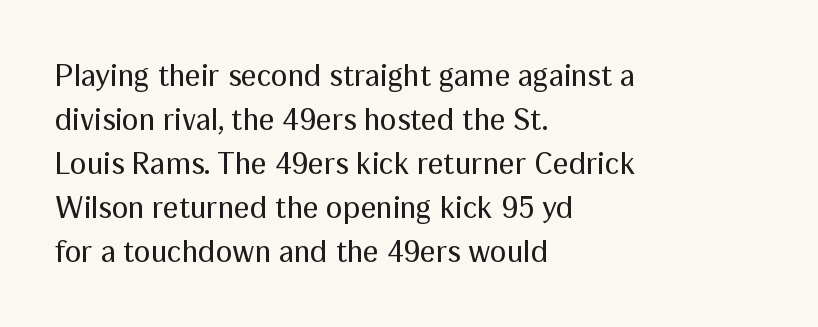
Q: Is the text bold? A: No.
Q: Is the text italic (slanted)? A: No, it is upright.
Q: Is the typeface a serif or a sans-serif typeface? A: Sans-serif.
Q: Is the text underlined? A: No.
Q: How is the paragraph aligned? A: Left-aligned.
Q: Is the spacing between letters normal or unusually wide? A: Normal.
Q: Is the spacing between lines tight, normal or loose? A: Normal.
Q: Width (condensed, normal, or wide)? A: Normal.
Q: Stroke contrast? A: Medium.
Q: x-height? A: Medium.
Q: Monospaced? A: No.
